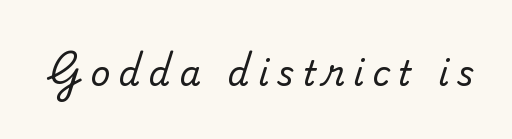
{"serif": "yes", "width": "normal", "stroke_contrast": "medium", "x_height": "small", "monospaced": "no", "underline": "no", "letter_spacing": "wide", "letter_spacing_em": 0.25, "glyph_px": 34}
